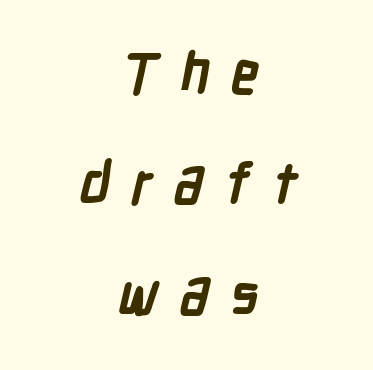
The image shows 56 px semibold, condensed sans-serif type; set centered, loose line spacing (1.97x), unusually wide letter spacing (+0.37 em), not underlined; low stroke contrast and a medium x-height.
